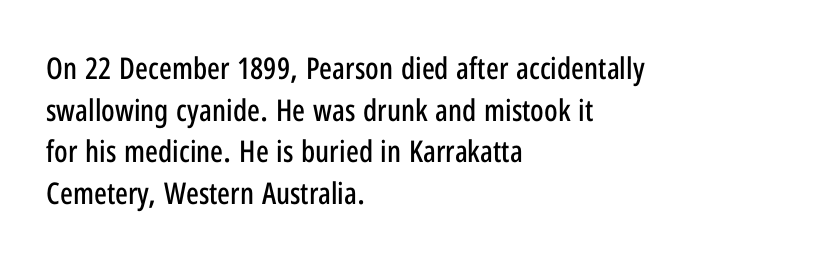
The image shows 30 px condensed sans-serif type, upright; set left-aligned, normal line spacing (1.39x), normal letter spacing, not underlined; low stroke contrast and a medium x-height.
